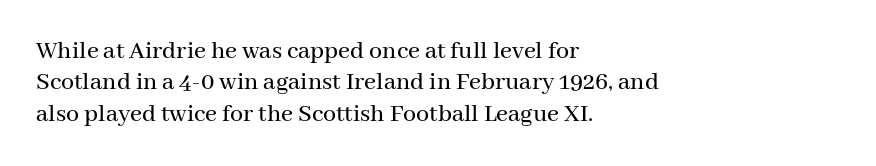
{"italic": "no", "underline": "no", "align": "left", "line_spacing_ratio": 1.21, "letter_spacing": "normal", "letter_spacing_em": 0.0, "glyph_px": 26}
